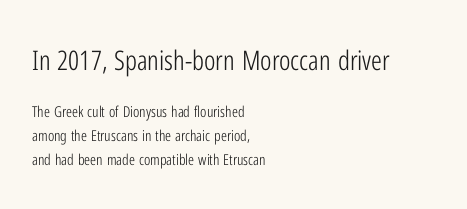
Q: Is the text bold? A: No.
Q: Is the text italic (slanted)? A: No, it is upright.
Q: Is the text underlined? A: No.
Q: How is the paragraph aligned? A: Left-aligned.
Q: Is the spacing between letters normal or unusually wide? A: Normal.
Q: Is the spacing between lines tight, normal or loose? A: Normal.
Q: Which block of text is set in a larger size, the first (top) or the second (bottom)? A: The first (top) one.
